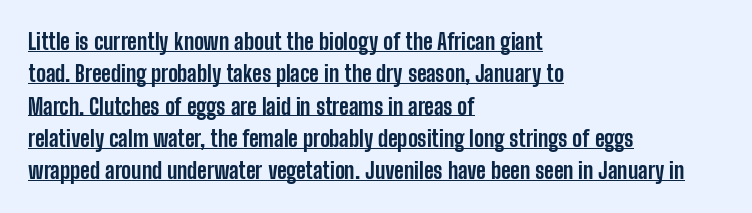
The font's upright variant was chosen for this text. The glyphs have the mass of a bold cut. Underlining? Definitely there. Observe the ordinary spacing: letters are neighbours, not strangers.
